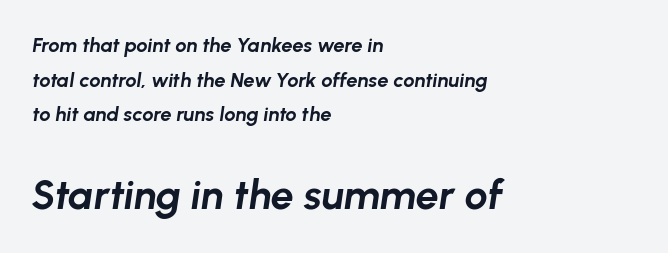
The image shows 41 px bold type, italic (leaning right); set left-aligned, line spacing 1.73x, normal letter spacing, not underlined; the second (bottom) block is 2.05x larger; low stroke contrast and a medium x-height.
